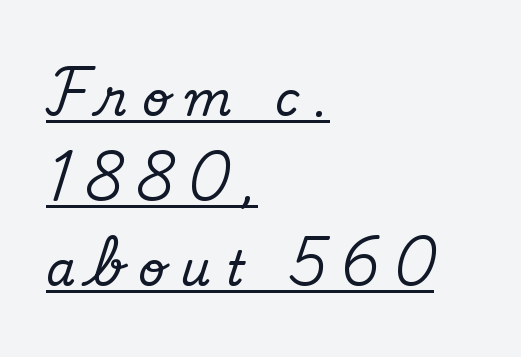
The image shows 47 px regular-weight sans-serif type; set left-aligned, line spacing 1.81x, unusually wide letter spacing (+0.32 em), underlined; low stroke contrast and a small x-height.
